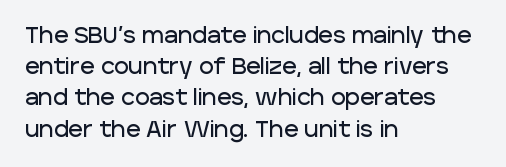
Nope, not italic — everything's standing straight. You could call the tracking neutral — neither tight nor loose. Descenders hang freely into open space. Vertical spacing — default. The compositor pushed each line to the left boundary.
